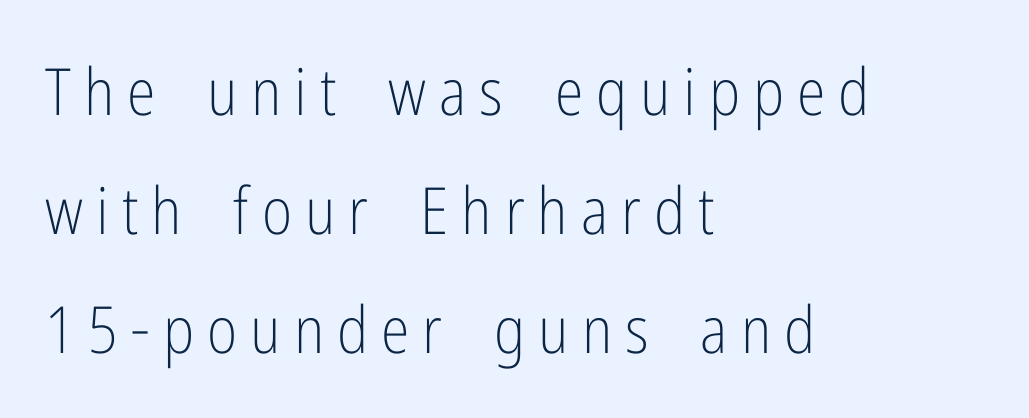
Q: Is the text bold? A: No.
Q: Is the text italic (slanted)? A: No, it is upright.
Q: Is the typeface a serif or a sans-serif typeface? A: Sans-serif.
Q: Is the text underlined? A: No.
Q: How is the paragraph aligned? A: Left-aligned.
Q: Is the spacing between letters normal or unusually wide? A: Unusually wide.
Q: Width (condensed, normal, or wide)? A: Condensed.
Q: Stroke contrast? A: Low.
Q: x-height? A: Medium.
Q: Monospaced? A: No.
